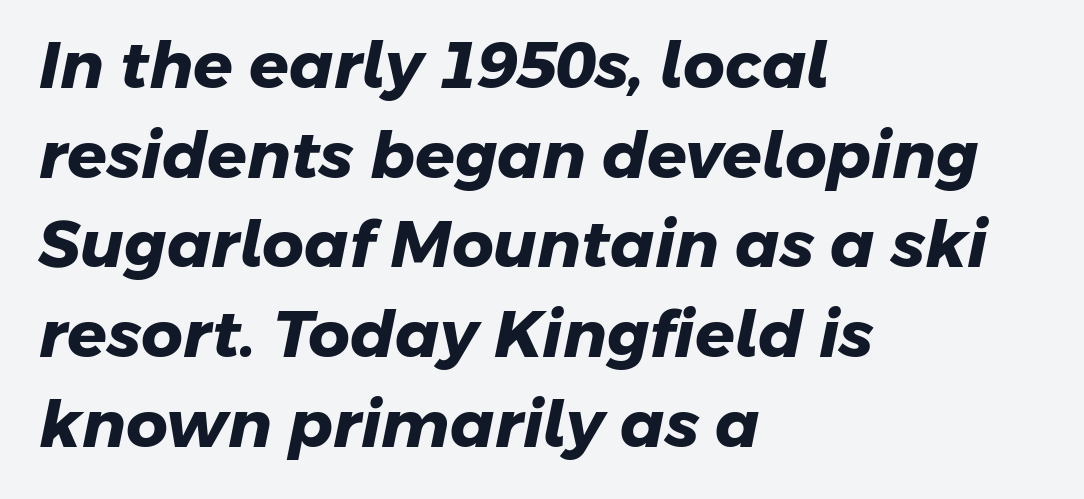
Serif or sans? Sans — the stroke terminals are bare. Here the designer chose a conventional face with non-uniform glyph widths. The tracking reads as untouched default to a designer's eye. Beneath every word, the page is bare. Look at the stroke-to-counter ratio: heavy, a bold.
